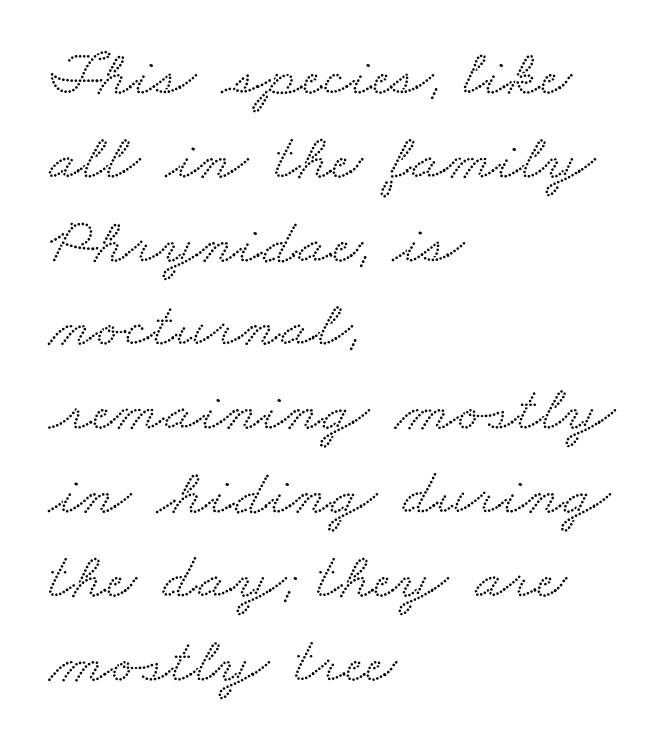
Q: Is the typeface a serif or a sans-serif typeface? A: Serif.
Q: Is the text underlined? A: No.
Q: How is the paragraph aligned? A: Left-aligned.
Q: Is the spacing between letters normal or unusually wide? A: Normal.
Q: Is the spacing between lines tight, normal or loose? A: Normal.
Q: Width (condensed, normal, or wide)? A: Wide.
Q: Stroke contrast? A: Low.
Q: x-height? A: Small.
Q: Monospaced? A: No.
